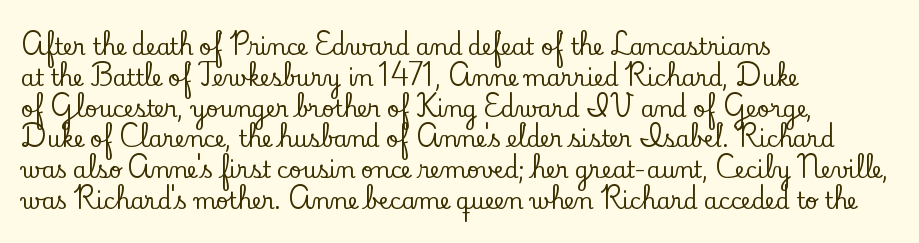
The image shows 22 px text type, upright; set left-aligned, normal line spacing (1.4x), normal letter spacing, not underlined.
